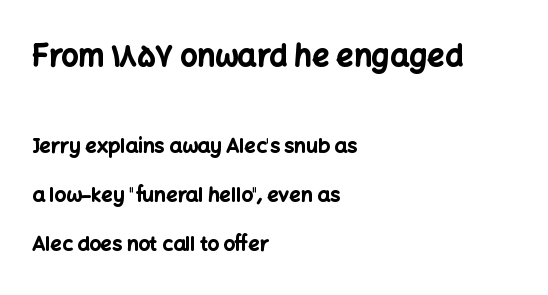
Q: Is the text bold? A: Yes.
Q: Is the text italic (slanted)? A: No, it is upright.
Q: Is the typeface a serif or a sans-serif typeface? A: Sans-serif.
Q: Is the text underlined? A: No.
Q: How is the paragraph aligned? A: Left-aligned.
Q: Is the spacing between letters normal or unusually wide? A: Normal.
Q: Is the spacing between lines tight, normal or loose? A: Loose.
Q: Which block of text is set in a larger size, the first (top) or the second (bottom)? A: The first (top) one.
Q: Width (condensed, normal, or wide)? A: Normal.
Q: Stroke contrast? A: Low.
Q: x-height? A: Medium.
Q: Monospaced? A: No.
